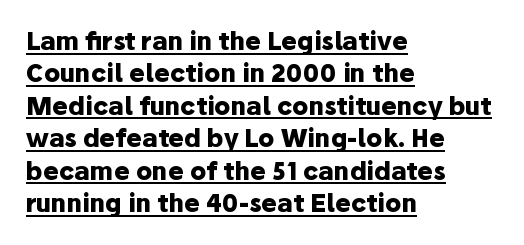
{"italic": "no", "bold": "yes", "underline": "yes", "align": "left", "line_spacing": "normal", "line_spacing_ratio": 1.35, "letter_spacing": "normal", "letter_spacing_em": 0.0, "glyph_px": 24}
